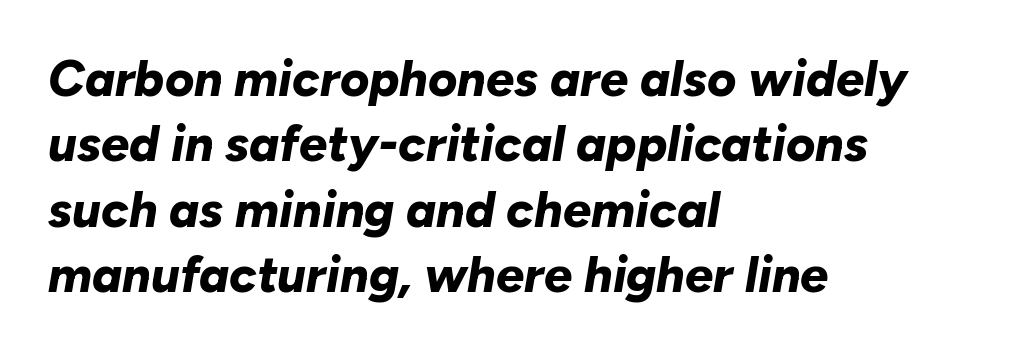
Q: Is the text bold? A: Yes.
Q: Is the text italic (slanted)? A: Yes, it leans right by about 10 degrees.
Q: Is the text underlined? A: No.
Q: How is the paragraph aligned? A: Left-aligned.
Q: Is the spacing between letters normal or unusually wide? A: Normal.
Q: Is the spacing between lines tight, normal or loose? A: Normal.
Q: Width (condensed, normal, or wide)? A: Normal.
Q: Stroke contrast? A: Low.
Q: x-height? A: Medium.
Q: Monospaced? A: No.
